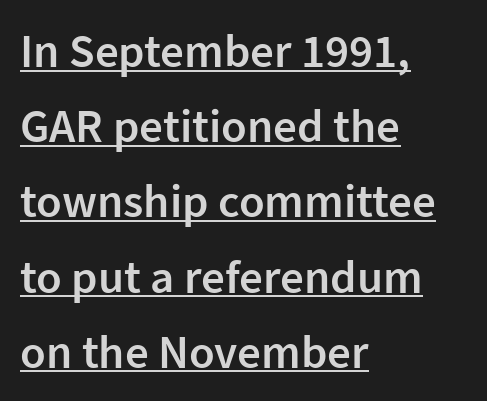
{"serif": "no", "italic": "no", "bold": "semi", "weight": "semibold", "width": "normal", "stroke_contrast": "low", "x_height": "medium", "monospaced": "no", "underline": "yes", "align": "left", "line_spacing": "normal", "line_spacing_ratio": 1.6, "letter_spacing": "normal", "letter_spacing_em": 0.0, "glyph_px": 47}
